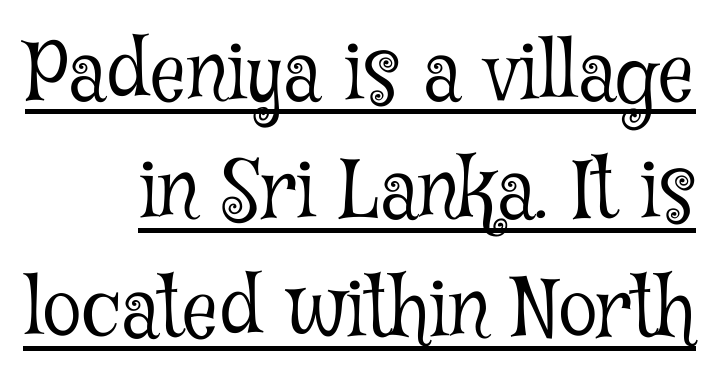
Q: Is the text bold? A: No.
Q: Is the text italic (slanted)? A: No, it is upright.
Q: Is the typeface a serif or a sans-serif typeface? A: Serif.
Q: Is the text underlined? A: Yes.
Q: How is the paragraph aligned? A: Right-aligned.
Q: Is the spacing between letters normal or unusually wide? A: Normal.
Q: Is the spacing between lines tight, normal or loose? A: Normal.
Q: Width (condensed, normal, or wide)? A: Condensed.
Q: Stroke contrast? A: Low.
Q: x-height? A: Medium.
Q: Monospaced? A: No.
